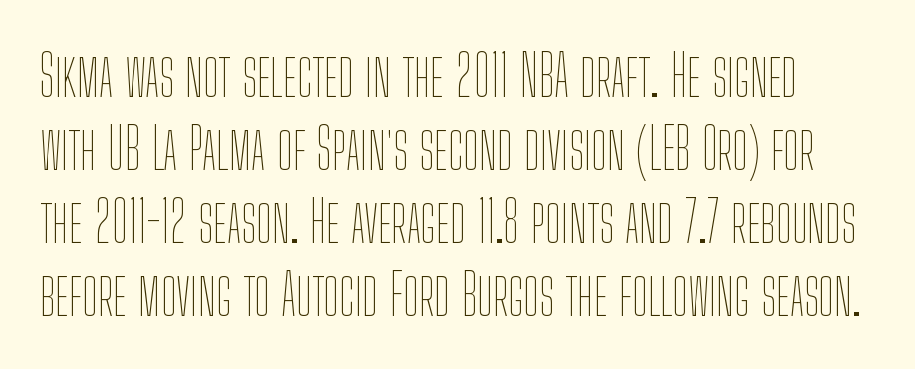
{"italic": "no", "bold": "no", "weight": "thin", "width": "condensed", "stroke_contrast": "low", "x_height": "medium", "monospaced": "no", "underline": "no", "line_spacing": "normal", "line_spacing_ratio": 1.28, "letter_spacing": "normal", "letter_spacing_em": 0.0, "glyph_px": 57}
